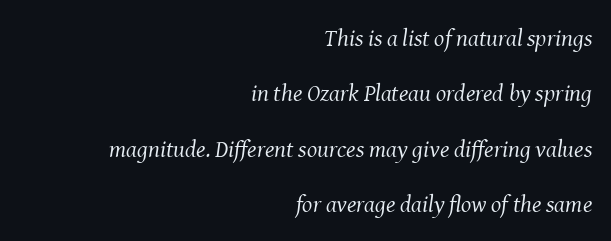
The image shows 24 px text type, italic (leaning right); set right-aligned, loose line spacing (2.31x), normal letter spacing, not underlined.
